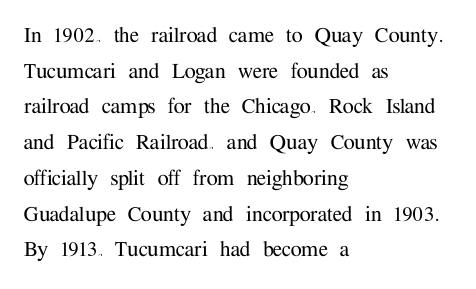
Glyph-to-glyph distance matches everyday printed text. The baseline area is clear. These lines are set flush left with a ragged right edge. Designer's note — italics off, roman on. The rendering uses a moderate line-height, typical for paragraphs.
